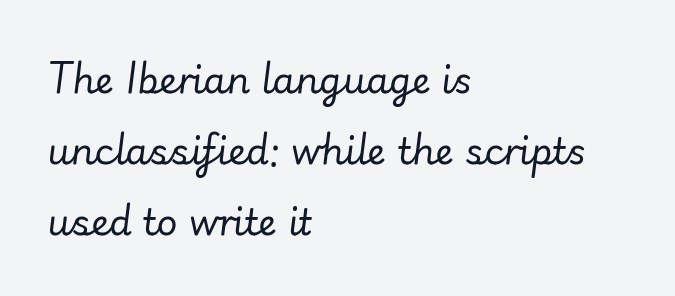
Q: Is the text bold? A: No.
Q: Is the text italic (slanted)? A: Yes, it leans right by about 7 degrees.
Q: Is the text underlined? A: No.
Q: How is the paragraph aligned? A: Left-aligned.
Q: Is the spacing between letters normal or unusually wide? A: Normal.
Q: Is the spacing between lines tight, normal or loose? A: Loose.
Q: Width (condensed, normal, or wide)? A: Normal.
Q: Stroke contrast? A: Low.
Q: x-height? A: Small.
Q: Monospaced? A: No.
